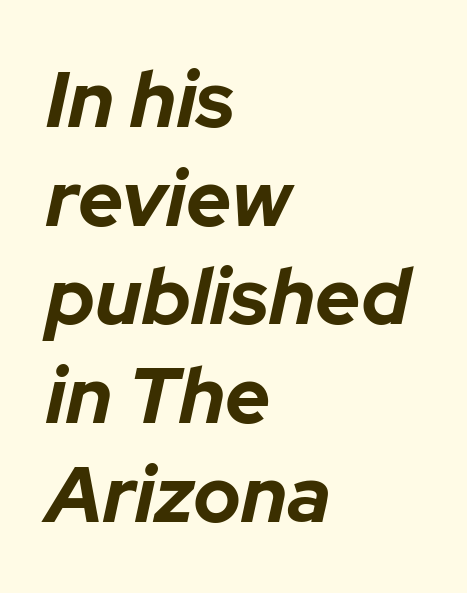
{"italic": "yes", "lean": "right", "slant_degrees": 12, "bold": "yes", "weight": "bold", "width": "normal", "stroke_contrast": "low", "x_height": "medium", "monospaced": "no", "underline": "no", "align": "left", "line_spacing": "normal", "line_spacing_ratio": 1.25, "letter_spacing": "normal", "letter_spacing_em": 0.0, "glyph_px": 79}
